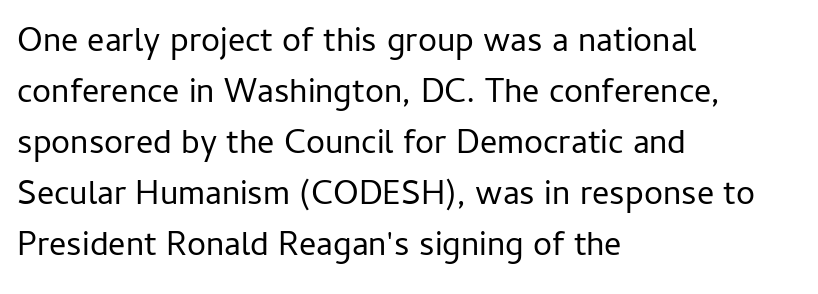
{"serif": "no", "italic": "no", "bold": "no", "weight": "regular", "width": "normal", "stroke_contrast": "low", "x_height": "medium", "monospaced": "no", "underline": "no", "align": "left", "line_spacing": "normal", "line_spacing_ratio": 1.5, "letter_spacing": "normal", "letter_spacing_em": 0.0, "glyph_px": 34}
